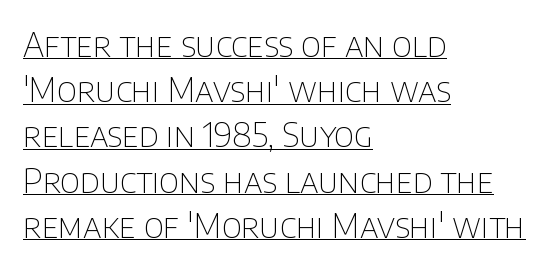
The image shows 33 px thin sans-serif type, upright; set left-aligned, normal line spacing (1.37x), normal letter spacing, underlined; low stroke contrast and a large x-height.
